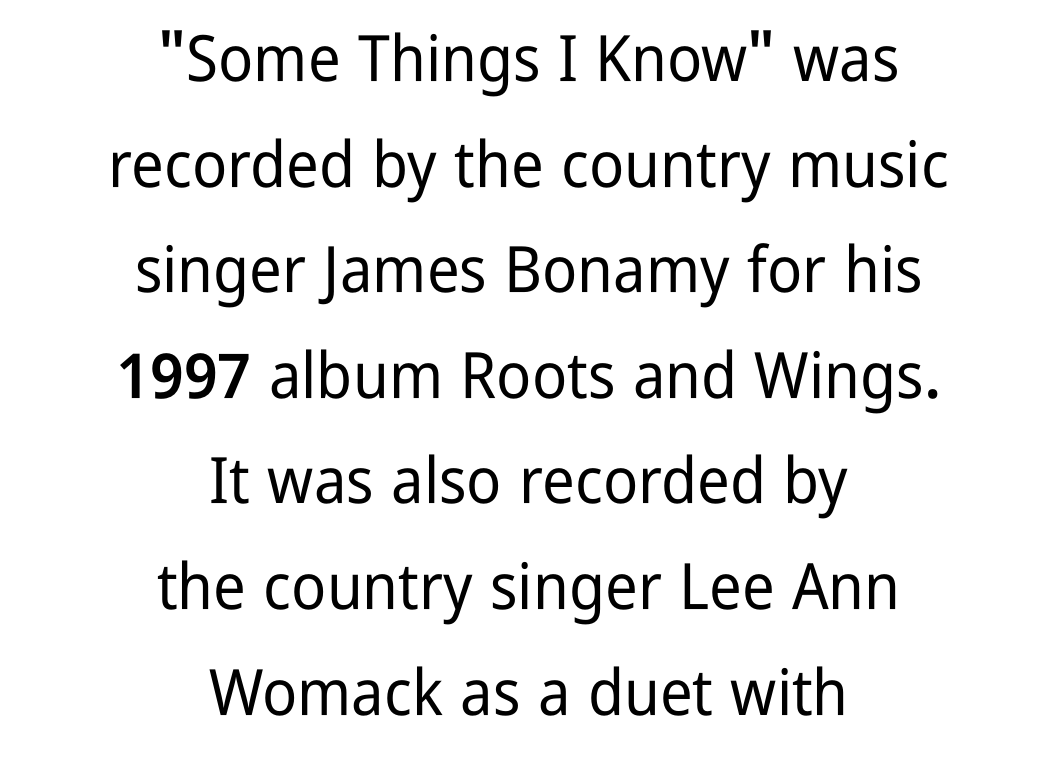
Observe the absence of serifs on each vertical stroke in this sample. Check under the words: just untouched page. Each letter keeps its own natural width here, so spacing adapts to shape. The lines are quadded center.
